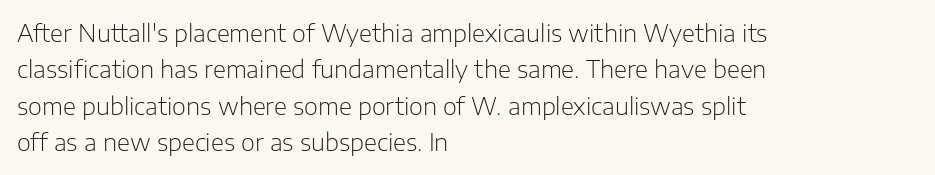
{"italic": "no", "bold": "no", "underline": "no", "align": "left", "line_spacing": "normal", "line_spacing_ratio": 1.52, "letter_spacing": "normal", "letter_spacing_em": 0.0, "glyph_px": 24}
